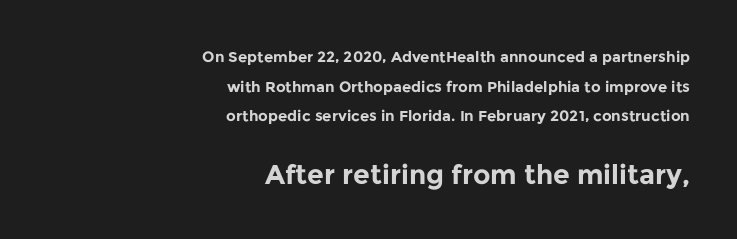
The sample has been set heavy, in full bold. Which margin do the lines hug? The right one — the left edge is uneven. When letters stand straight like this, we call the style roman or upright. In terms of letterspacing, this is plain default setting. Horizontal bands of white between lines are thick stripes.
